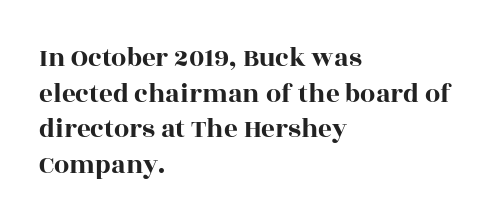
The image shows 27 px text type, upright; set left-aligned, normal line spacing (1.32x), normal letter spacing, not underlined.
